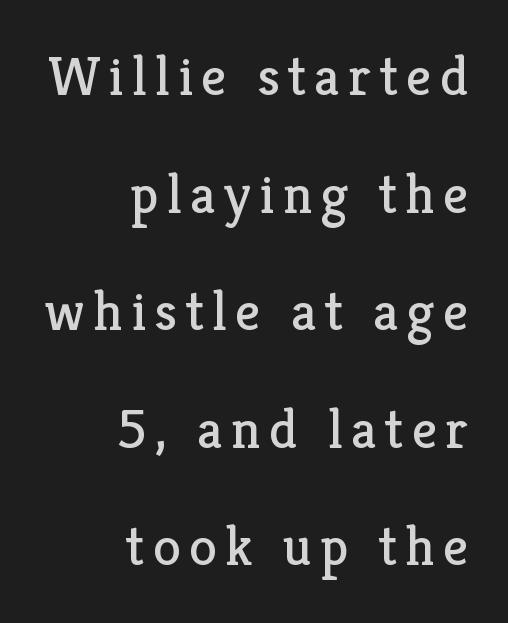
Q: Is the text bold? A: No.
Q: Is the text italic (slanted)? A: No, it is upright.
Q: Is the typeface a serif or a sans-serif typeface? A: Serif.
Q: Is the text underlined? A: No.
Q: How is the paragraph aligned? A: Right-aligned.
Q: Is the spacing between lines tight, normal or loose? A: Loose.
Q: Width (condensed, normal, or wide)? A: Normal.
Q: Stroke contrast? A: Low.
Q: x-height? A: Medium.
Q: Monospaced? A: No.
